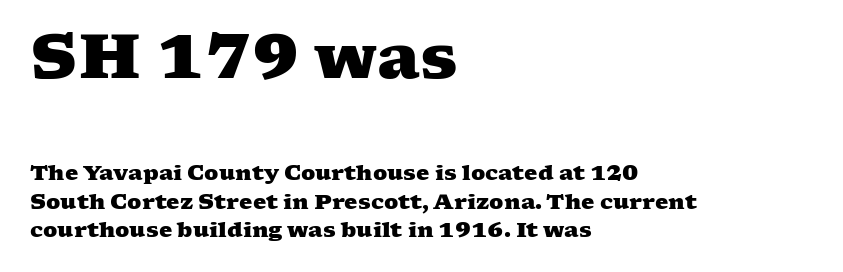
The image shows 62 px heavy, wide serif type; set left-aligned, normal line spacing (1.35x), normal letter spacing, not underlined; the first (top) block is 2.95x larger; medium stroke contrast and a medium x-height.
